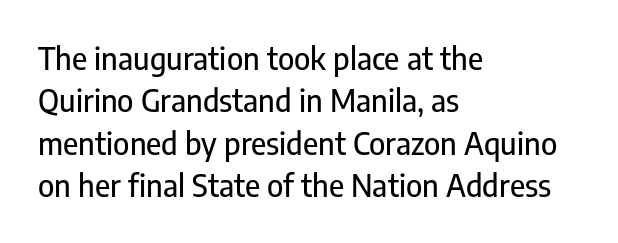
{"serif": "no", "italic": "no", "width": "condensed", "stroke_contrast": "low", "x_height": "medium", "monospaced": "no", "underline": "no", "align": "left", "line_spacing": "normal", "line_spacing_ratio": 1.37, "letter_spacing": "normal", "letter_spacing_em": 0.0, "glyph_px": 31}
